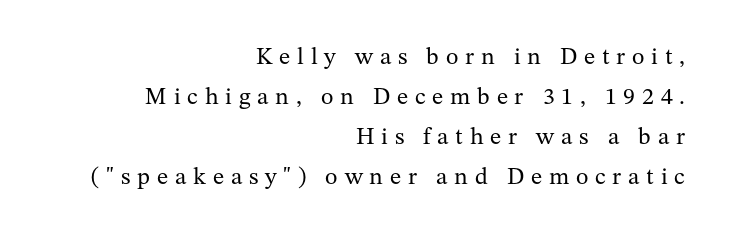
The gap between lines stays unmarked. The letterforms sit at book weight or below. Evenly set lines give the paragraph a standard silhouette. The specimen reads as upright at a glance. Caption: multi-line text, flush right, ragged left. What stands out about the letter spacing? Its width — letters are far apart.
